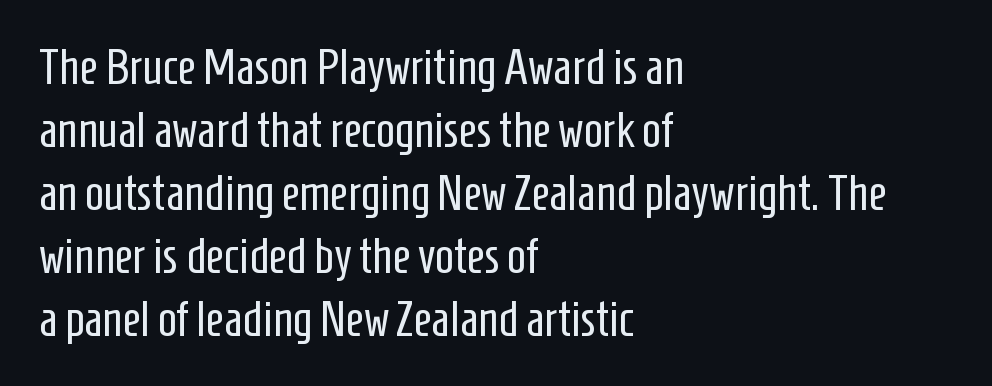
Q: Is the text bold? A: No.
Q: Is the text italic (slanted)? A: No, it is upright.
Q: Is the typeface a serif or a sans-serif typeface? A: Sans-serif.
Q: Is the text underlined? A: No.
Q: How is the paragraph aligned? A: Left-aligned.
Q: Is the spacing between letters normal or unusually wide? A: Normal.
Q: Is the spacing between lines tight, normal or loose? A: Normal.
Q: Width (condensed, normal, or wide)? A: Condensed.
Q: Stroke contrast? A: Low.
Q: x-height? A: Medium.
Q: Monospaced? A: No.
